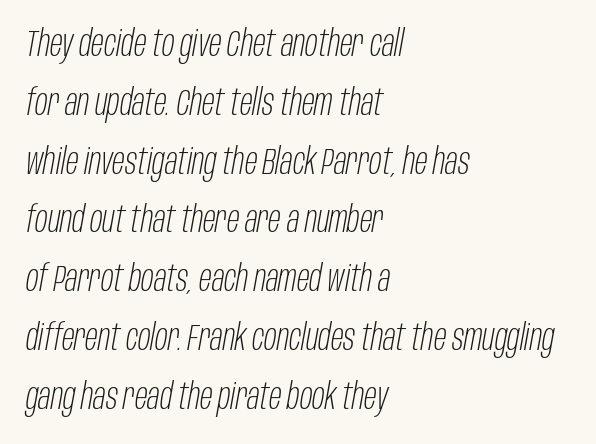
Is the letter spacing exaggerated? No — it looks like the ordinary default. Visually the block forms a straight wall on the left and a jagged coastline on the right. Do the characters align in a grid? No, the font is proportional. The vertical gap from one line to the next is medium. You can tell it's italic because the verticals aren't actually vertical. Caption: face not bold, strokes unweighted.
